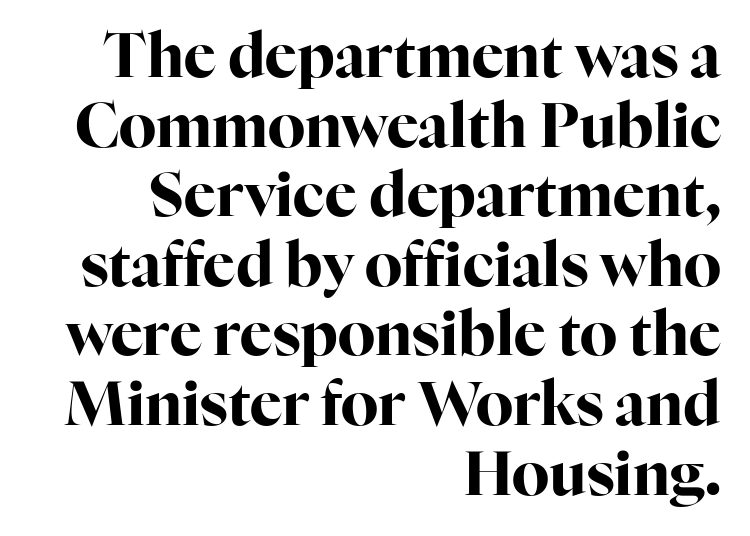
{"serif": "yes", "italic": "no", "bold": "yes", "weight": "bold", "width": "normal", "stroke_contrast": "high", "x_height": "medium", "monospaced": "no", "underline": "no", "align": "right", "line_spacing_ratio": 1.16, "letter_spacing": "normal", "letter_spacing_em": 0.0, "glyph_px": 60}
